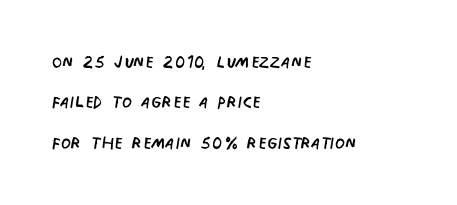
{"bold": "no", "underline": "no", "align": "left", "line_spacing_ratio": 1.76, "letter_spacing": "normal", "letter_spacing_em": 0.0, "glyph_px": 23}
